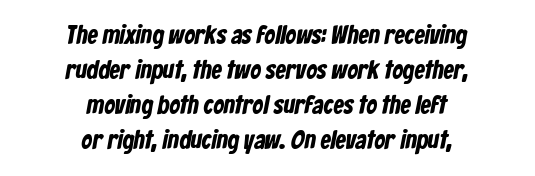
Q: Is the text bold? A: Yes.
Q: Is the text underlined? A: No.
Q: How is the paragraph aligned? A: Centered.
Q: Is the spacing between letters normal or unusually wide? A: Normal.
Q: Is the spacing between lines tight, normal or loose? A: Normal.
